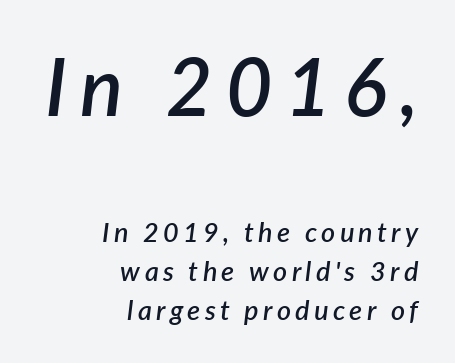
{"italic": "yes", "lean": "right", "slant_degrees": 7, "bold": "semi", "weight": "semibold", "width": "normal", "stroke_contrast": "low", "x_height": "medium", "monospaced": "no", "underline": "no", "align": "right", "line_spacing": "normal", "line_spacing_ratio": 1.43, "larger_block": "first", "size_ratio": 2.96, "glyph_px": 80}
